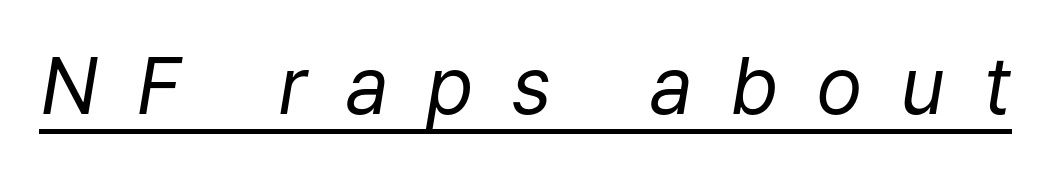
A typesetter would call this proportional, since set widths differ per character. This is underlined copy, the kind a proofreader might mark for attention. Heaviness? Minimal to ordinary, like unemphasized prose. Designer's note — italics engaged. Inter-character spacing is expanded well beyond the font's built-in metrics.
